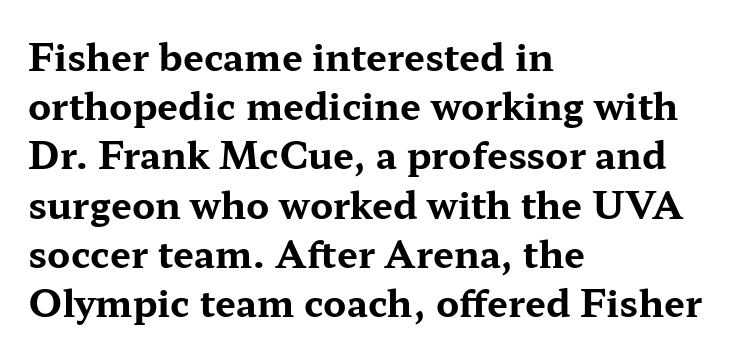
The rendering shows small feet on the letterforms — a serif design. A bare baseline throughout the passage. Observe the ordinary spacing: letters are neighbours, not strangers. The rendering uses a bold face; every stroke is thick and dark. This sample keeps an unexceptional amount of space between lines.
